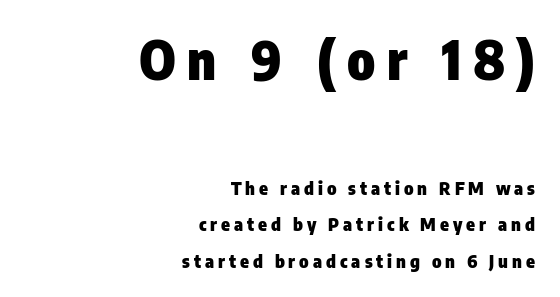
Which margin do the lines hug? The right one — the left edge is uneven. The line-height multiplier appears high, well above default. Look at the bottom of the vertical strokes: they stop flat, with no serifs. Tracking value appears strongly positive — letters spread wide. The passage shown is not underscored anywhere.
